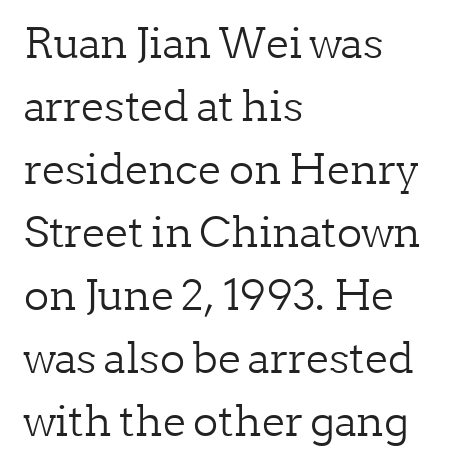
The image shows 42 px light serif type, upright; set left-aligned, normal line spacing (1.5x), normal letter spacing, not underlined; low stroke contrast and a medium x-height.
